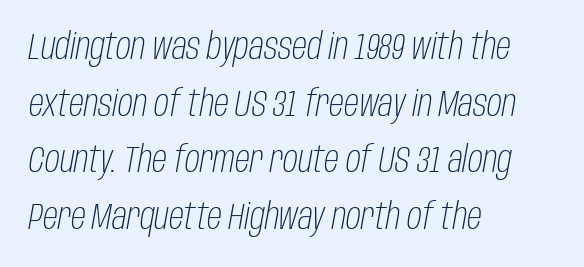
The letters advance in unequal steps, a hallmark of proportional type. Unbolded letterforms with no extra heft. In terms of posture, this sample is oblique. Underline: absent. Honestly, the row spacing looks completely unremarkable.
